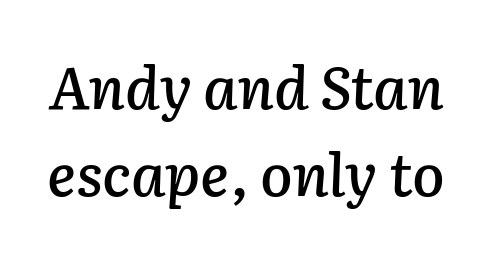
{"italic": "yes", "lean": "right", "slant_degrees": 2, "width": "normal", "stroke_contrast": "low", "x_height": "medium", "monospaced": "no", "underline": "no", "line_spacing": "normal", "line_spacing_ratio": 1.47, "letter_spacing": "normal", "letter_spacing_em": 0.0, "glyph_px": 59}
